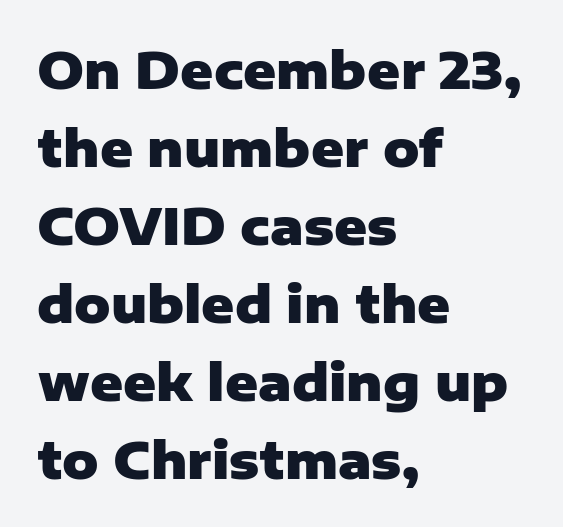
Do the characters align in a grid? No, the font is proportional. The designer went with a sans here, leaving each stem footless. The face used here has the dense, thick strokes of a bold. Leftover space on each line is placed entirely after the last word. The letters stand upright; this is a roman face.
